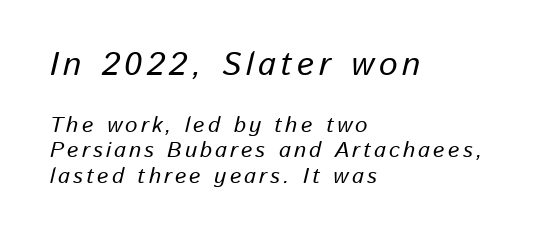
Think of a printed novel: that variable character pitch is what you see here. Type without underlining. Compared with ordinary roman type, these characters are visibly tilted. The paragraph has a hard left edge and a soft right edge. Two sizes are in play, and the larger belongs to the first block.
